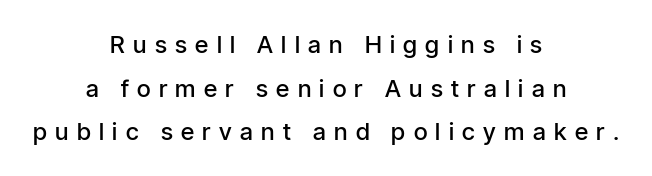
These lines have a slow, spaced-out rhythm from letter to letter. If you drew a line through each stem, it would be perfectly vertical. Letters rest on an invisible, unmarked baseline. These words are printed semibold, heavier than regular yet not bold. One-word summary of the alignment: center.
